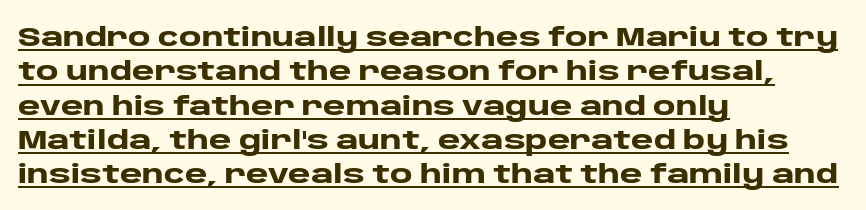
Q: Is the text bold? A: Yes.
Q: Is the text italic (slanted)? A: No, it is upright.
Q: Is the text underlined? A: Yes.
Q: How is the paragraph aligned? A: Left-aligned.
Q: Is the spacing between letters normal or unusually wide? A: Normal.
Q: Is the spacing between lines tight, normal or loose? A: Normal.
